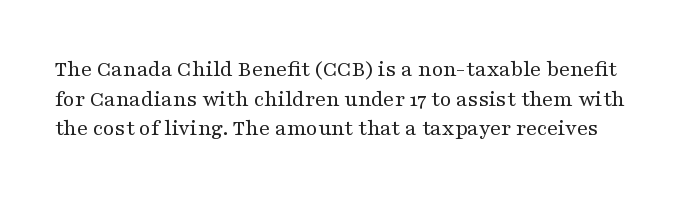
Bare-footed words on every line. The rows are spaced the way most documents space them. The lettering holds an erect, upright posture throughout. The face looks like a standard text weight, possibly lighter. Does extra space separate the letters? No, they use regular spacing.
